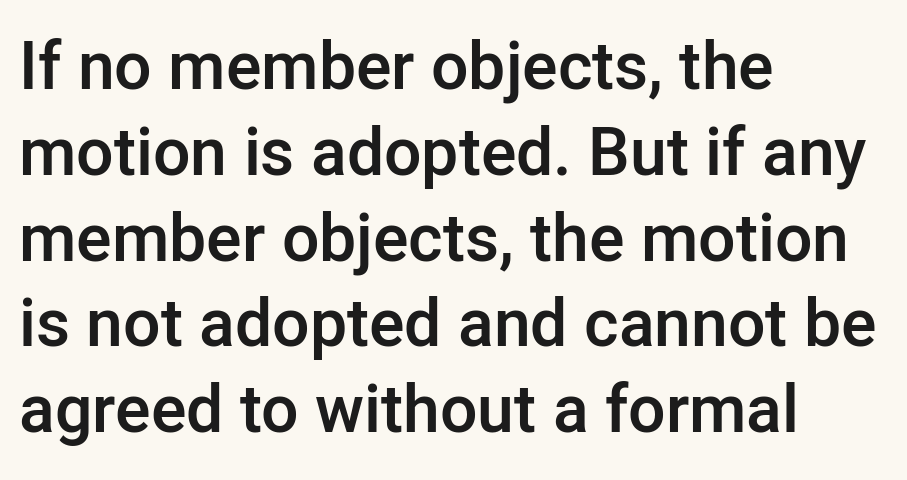
Q: Is the text bold? A: Semi-bold.
Q: Is the text italic (slanted)? A: No, it is upright.
Q: Is the typeface a serif or a sans-serif typeface? A: Sans-serif.
Q: Is the text underlined? A: No.
Q: How is the paragraph aligned? A: Left-aligned.
Q: Is the spacing between letters normal or unusually wide? A: Normal.
Q: Is the spacing between lines tight, normal or loose? A: Normal.
Q: Width (condensed, normal, or wide)? A: Normal.
Q: Stroke contrast? A: Low.
Q: x-height? A: Medium.
Q: Monospaced? A: No.
